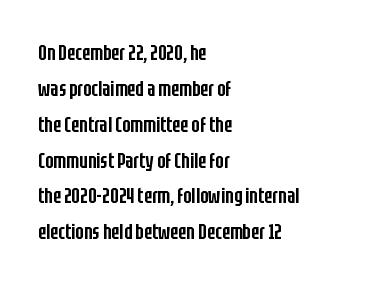
{"italic": "no", "bold": "semi", "underline": "no", "align": "left", "line_spacing": "normal", "line_spacing_ratio": 1.63, "letter_spacing": "normal", "letter_spacing_em": 0.0, "glyph_px": 22}
